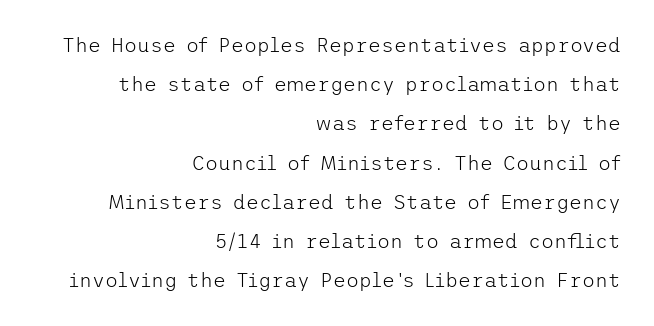
{"italic": "no", "bold": "no", "underline": "no", "align": "right", "line_spacing": "loose", "line_spacing_ratio": 1.96, "letter_spacing": "normal", "letter_spacing_em": 0.0, "glyph_px": 20}
